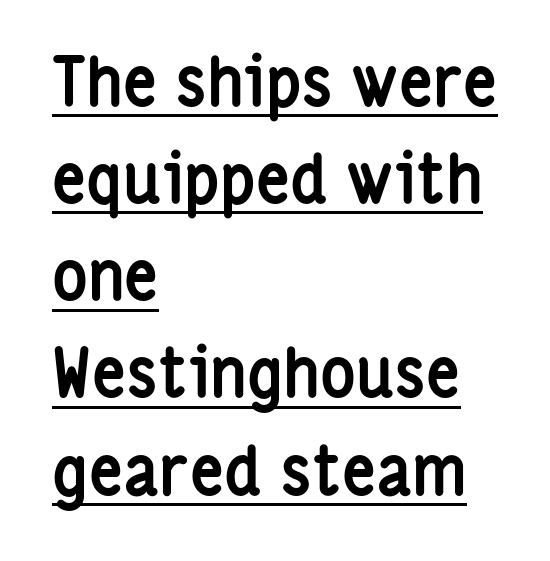
{"serif": "no", "italic": "no", "bold": "yes", "weight": "semibold", "width": "condensed", "stroke_contrast": "low", "x_height": "medium", "monospaced": "no", "underline": "yes", "align": "left", "line_spacing": "normal", "line_spacing_ratio": 1.45, "letter_spacing": "normal", "letter_spacing_em": 0.0, "glyph_px": 67}
